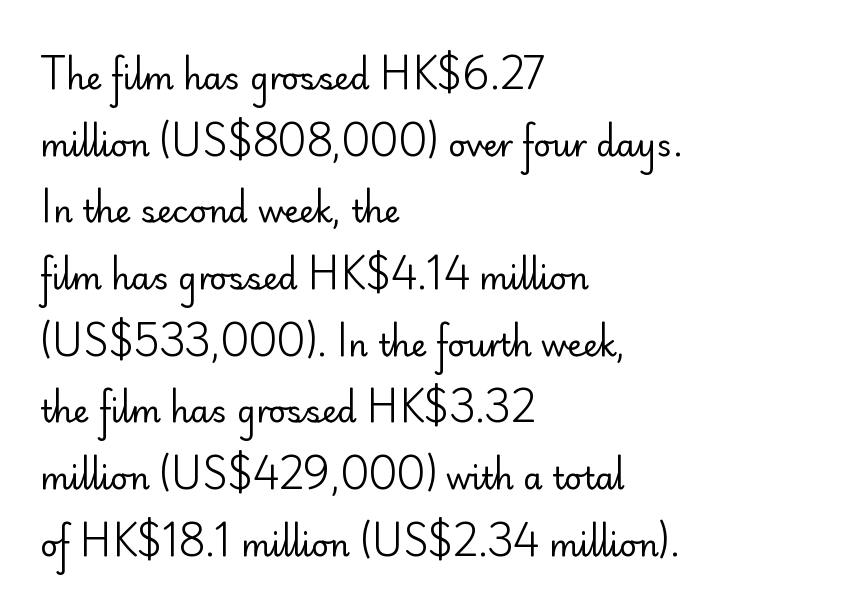
The image shows 31 px regular-weight sans-serif type, upright; set left-aligned, loose line spacing (2.15x), normal letter spacing, not underlined; low stroke contrast and a small x-height.
